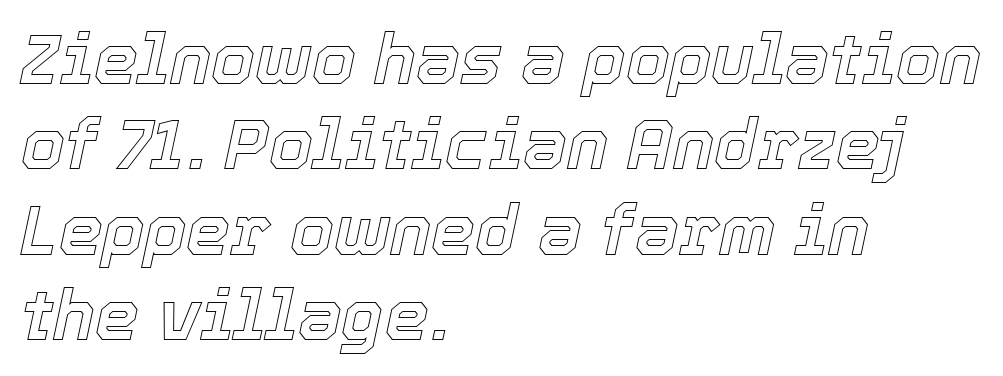
The image shows 70 px text type, italic (leaning right); set left-aligned, line spacing 1.22x, normal letter spacing, not underlined; a medium x-height.
